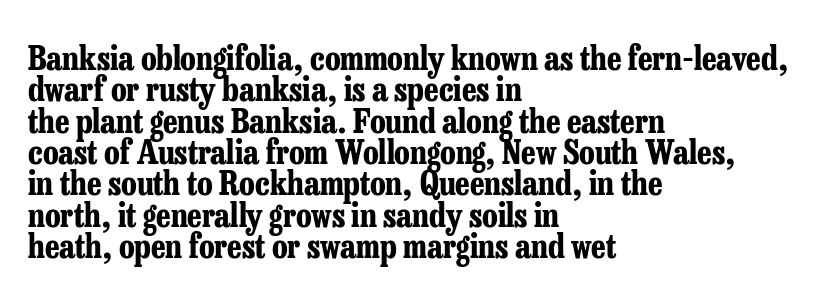
The block of text is dense from top to bottom, with scant space between rows. Every stem runs plumb, perpendicular to the baseline. This sample uses a serif face. Glyph-to-glyph distance matches everyday printed text. The glyphs are unaccompanied by any horizontal stroke below them.
